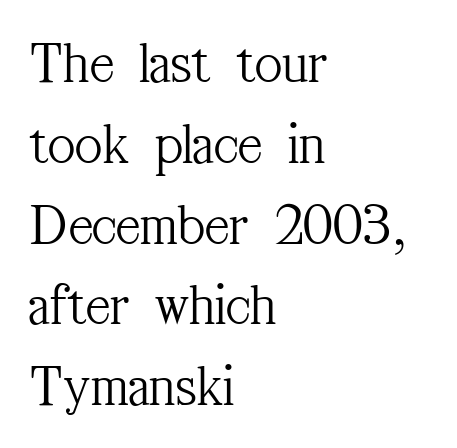
The image shows 59 px light, condensed serif type, upright; set left-aligned, normal line spacing (1.37x), normal letter spacing, not underlined; medium stroke contrast and a medium x-height.
